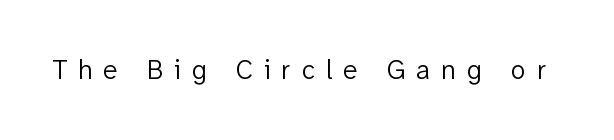
Q: Is the text bold? A: No.
Q: Is the text italic (slanted)? A: No, it is upright.
Q: Is the text underlined? A: No.
Q: Is the spacing between letters normal or unusually wide? A: Unusually wide.
